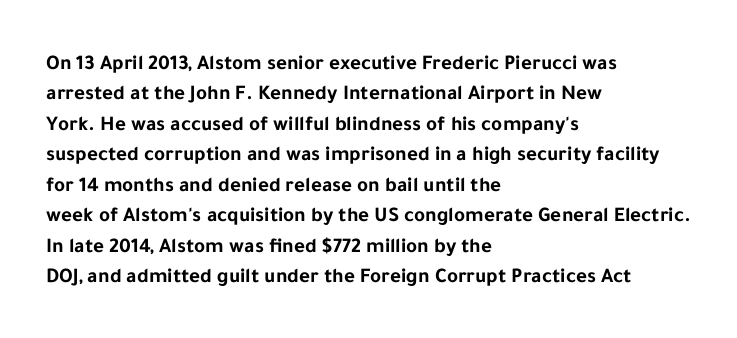
{"italic": "no", "bold": "yes", "underline": "no", "align": "left", "line_spacing": "normal", "line_spacing_ratio": 1.45, "letter_spacing": "normal", "letter_spacing_em": 0.0, "glyph_px": 21}
